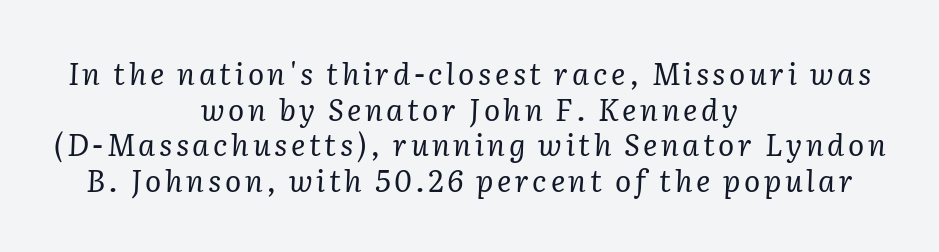
Type style note: has serifs. Slanted lettering throughout. If you folded the block vertically in half, each line would mirror itself in length. Nothing heavy about these letters — not bold at all.
